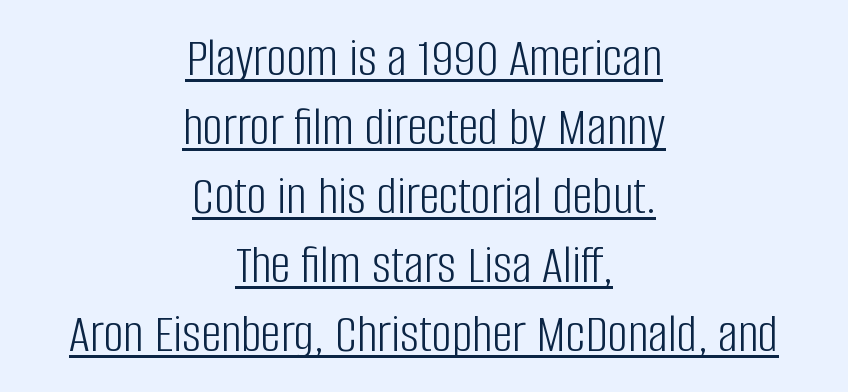
Teacher's note: observe the equal gaps on both sides — that is centered alignment. These lines keep a tight, regular rhythm from letter to letter. Is the stroke heavy? The answer is a plain regular-or-lighter. Designer's note — italics off, roman on. The face used here is a sans, in the tradition of grotesques and geometrics. Like a heading marked for emphasis, these lines bear an underscore.
